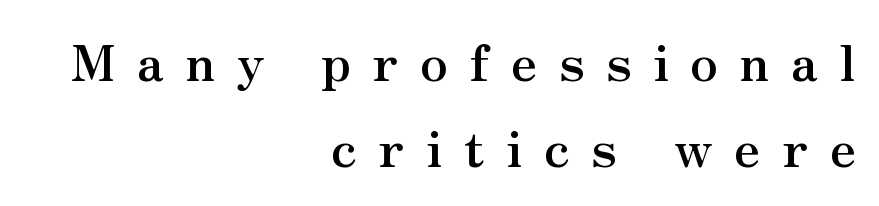
{"serif": "yes", "italic": "no", "bold": "yes", "weight": "semibold", "width": "normal", "stroke_contrast": "medium", "x_height": "small", "monospaced": "no", "underline": "no", "align": "right", "line_spacing_ratio": 1.73, "letter_spacing": "wide", "letter_spacing_em": 0.43, "glyph_px": 50}
